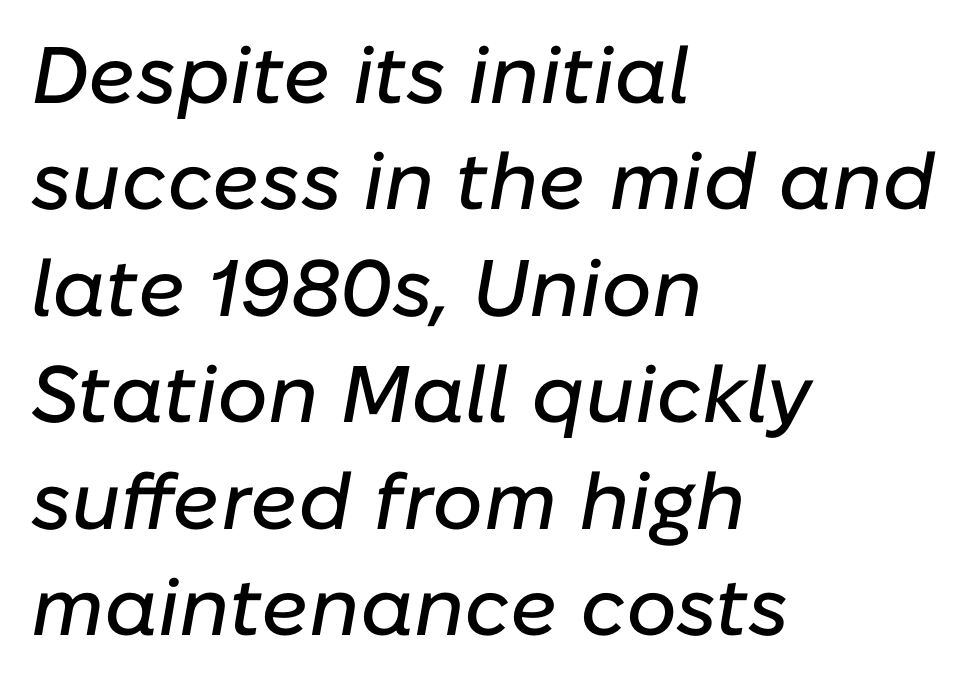
The image shows 80 px text type, italic (leaning right); set left-aligned, normal line spacing (1.33x), normal letter spacing, not underlined; low stroke contrast and a medium x-height.
